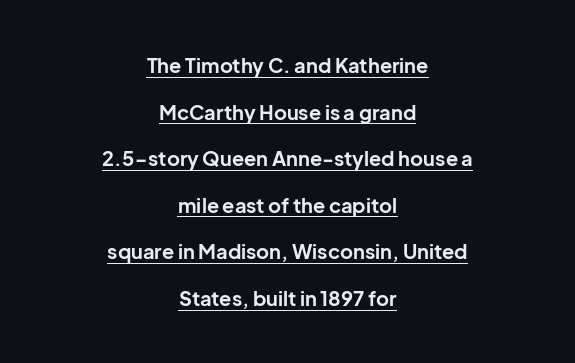
Nothing unusual about the tracking: characters are spaced as the font intends. This sample trades compactness for vertical openness between lines. The face used here has the dense, thick strokes of a bold. The words here are underlined.
